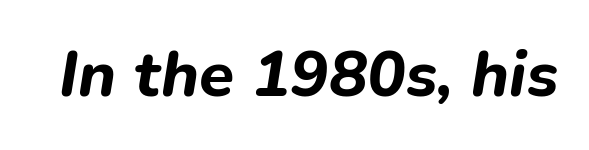
The image shows 64 px bold type, italic (leaning right); set normal letter spacing, not underlined; low stroke contrast and a medium x-height.
